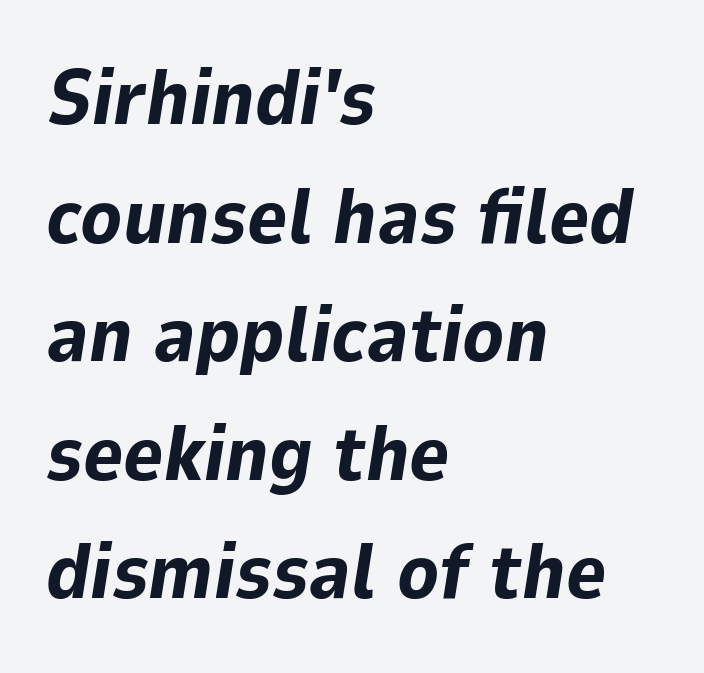
The image shows 77 px bold type, italic (leaning right); set left-aligned, normal line spacing (1.54x), normal letter spacing, not underlined; low stroke contrast and a medium x-height.
